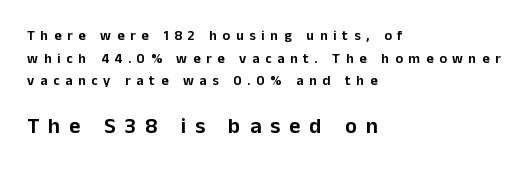
Q: Is the text italic (slanted)? A: No, it is upright.
Q: Is the text underlined? A: No.
Q: How is the paragraph aligned? A: Left-aligned.
Q: Is the spacing between letters normal or unusually wide? A: Unusually wide.
Q: Is the spacing between lines tight, normal or loose? A: Normal.
Q: Which block of text is set in a larger size, the first (top) or the second (bottom)? A: The second (bottom) one.
